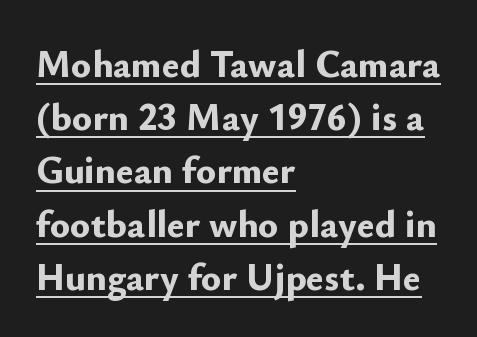
The leading is moderate, giving the passage an even texture. The type family on display is of the sans-serif kind. Posture: upright roman. The string is rendered with underlining switched on. If you drew a ruler down the left edge, every line would touch it. The horizontal fit of the characters is conventional and even.
